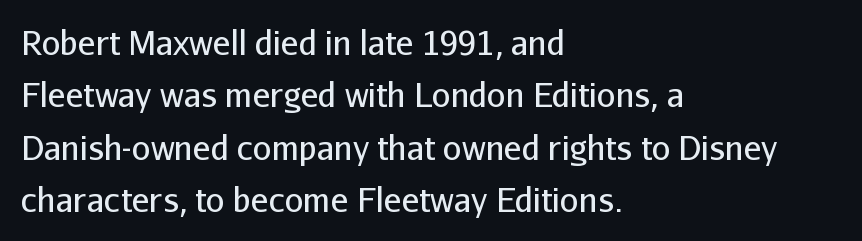
Q: Is the text bold? A: No.
Q: Is the text italic (slanted)? A: No, it is upright.
Q: Is the typeface a serif or a sans-serif typeface? A: Sans-serif.
Q: Is the text underlined? A: No.
Q: How is the paragraph aligned? A: Left-aligned.
Q: Is the spacing between letters normal or unusually wide? A: Normal.
Q: Is the spacing between lines tight, normal or loose? A: Normal.
Q: Width (condensed, normal, or wide)? A: Normal.
Q: Stroke contrast? A: Low.
Q: x-height? A: Medium.
Q: Monospaced? A: No.
